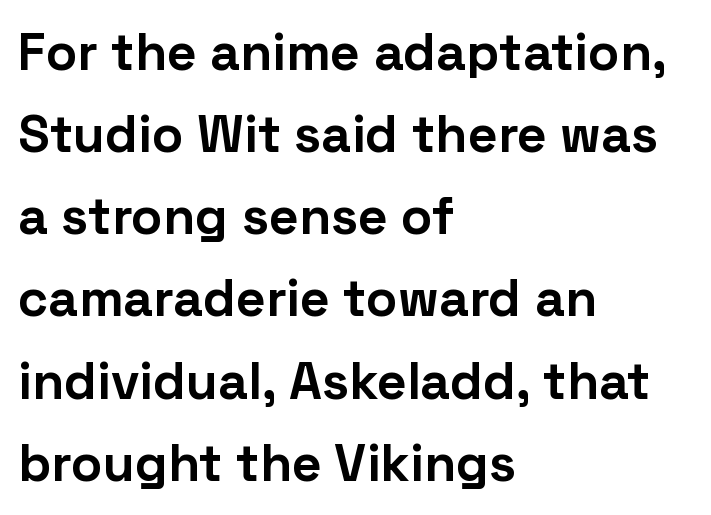
{"serif": "no", "italic": "no", "bold": "yes", "weight": "bold", "width": "normal", "stroke_contrast": "low", "x_height": "medium", "monospaced": "no", "underline": "no", "align": "left", "line_spacing": "normal", "line_spacing_ratio": 1.58, "letter_spacing": "normal", "letter_spacing_em": 0.0, "glyph_px": 52}
